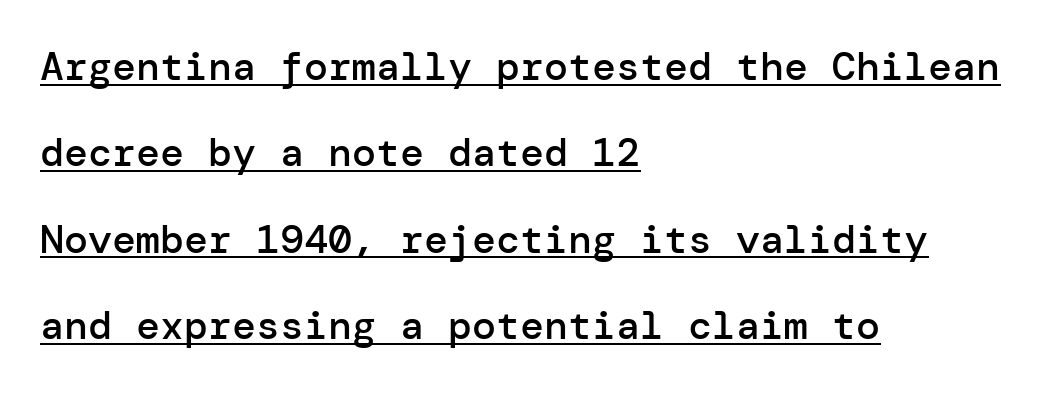
Students, observe: this is what heavily led, spacious text looks like. Is the block centered? No — it sits flush against the left margin. The passage shown has conventional tracking throughout. Examine the stroke ends and you'll find no serifs.
